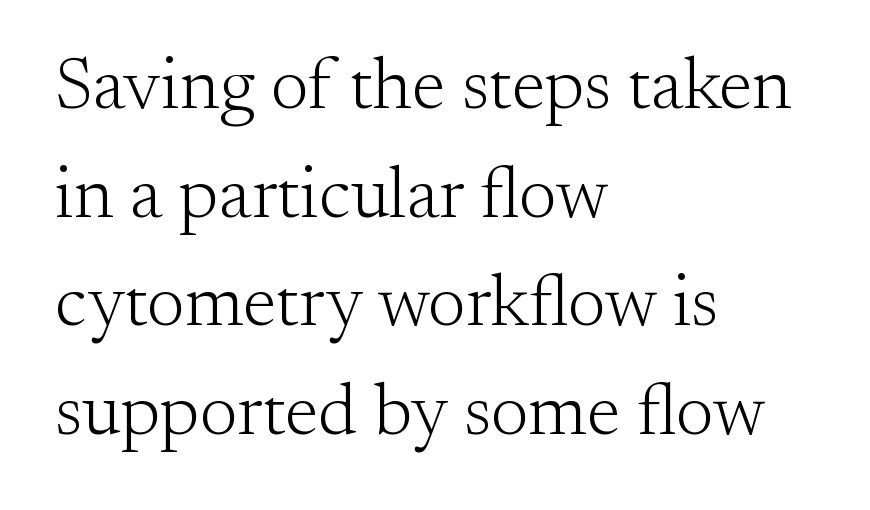
Q: Is the text bold? A: No.
Q: Is the text italic (slanted)? A: No, it is upright.
Q: Is the typeface a serif or a sans-serif typeface? A: Serif.
Q: Is the text underlined? A: No.
Q: How is the paragraph aligned? A: Left-aligned.
Q: Is the spacing between letters normal or unusually wide? A: Normal.
Q: Is the spacing between lines tight, normal or loose? A: Normal.
Q: Width (condensed, normal, or wide)? A: Normal.
Q: Stroke contrast? A: Medium.
Q: x-height? A: Small.
Q: Monospaced? A: No.
